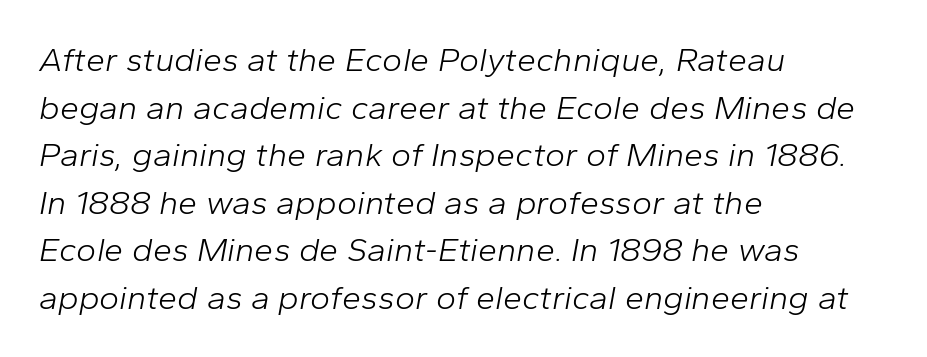
The image shows 34 px light type, italic (leaning right); set left-aligned, normal line spacing (1.4x), normal letter spacing, not underlined; low stroke contrast and a medium x-height.
